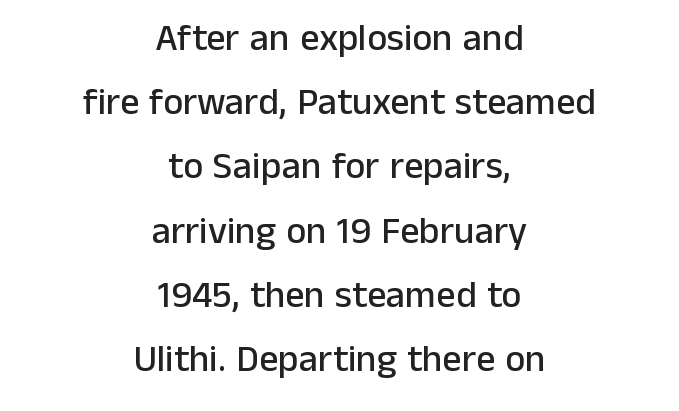
Stroke terminals: plain, sans-serif. Characters remain perfectly vertical along every line. This rendering leaves character spacing at its baseline value. Character widths vary here, with narrow letters taking less room than wide ones. Short and long lines alike share a common midpoint.
